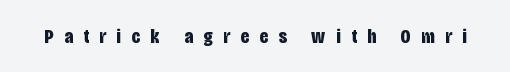
The type sits square on the baseline with zero lean. The characters look thick and weighty, a clear bold. The string is rendered with underlining switched off. A typesetter would call this heavily tracked-out type.
